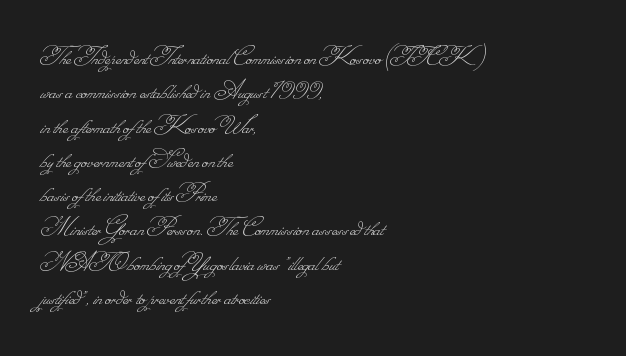
Q: Is the text bold? A: No.
Q: Is the text underlined? A: No.
Q: How is the paragraph aligned? A: Left-aligned.
Q: Is the spacing between letters normal or unusually wide? A: Normal.
Q: Is the spacing between lines tight, normal or loose? A: Normal.
